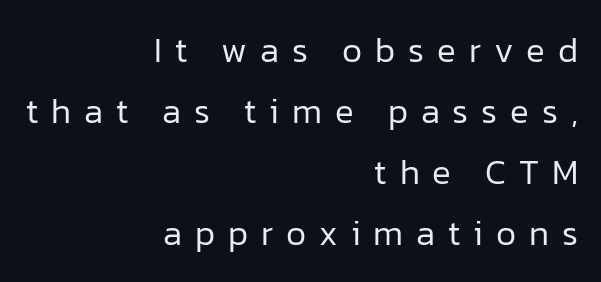
The image shows 35 px regular-weight sans-serif type, upright; set right-aligned, line spacing 1.74x, unusually wide letter spacing (+0.37 em), not underlined; low stroke contrast and a medium x-height.
